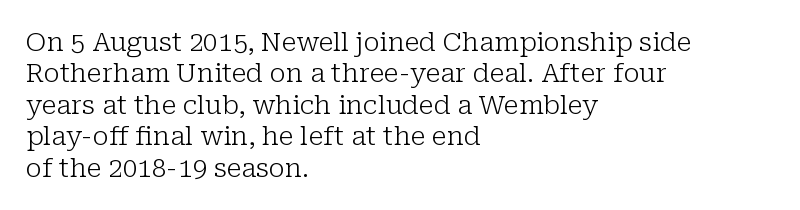
The image shows 26 px text type, upright; set left-aligned, line spacing 1.21x, normal letter spacing, not underlined.
